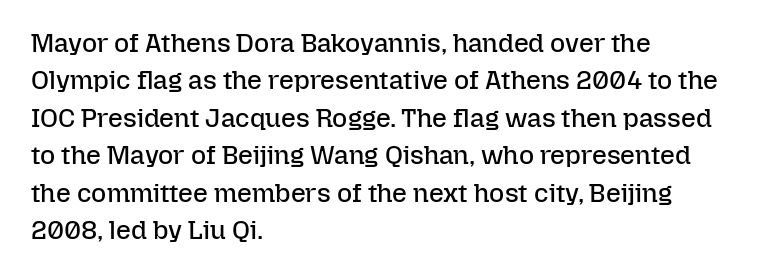
Q: Is the text bold? A: No.
Q: Is the text italic (slanted)? A: No, it is upright.
Q: Is the text underlined? A: No.
Q: How is the paragraph aligned? A: Left-aligned.
Q: Is the spacing between letters normal or unusually wide? A: Normal.
Q: Is the spacing between lines tight, normal or loose? A: Normal.
